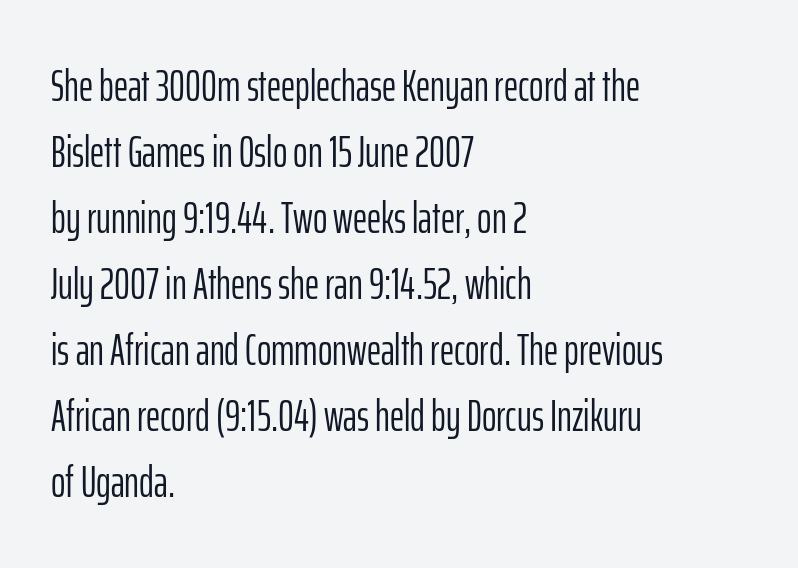
{"serif": "no", "italic": "no", "bold": "no", "weight": "light", "width": "condensed", "stroke_contrast": "low", "x_height": "medium", "monospaced": "no", "underline": "no", "align": "left", "line_spacing": "normal", "line_spacing_ratio": 1.5, "letter_spacing": "normal", "letter_spacing_em": 0.0, "glyph_px": 44}
